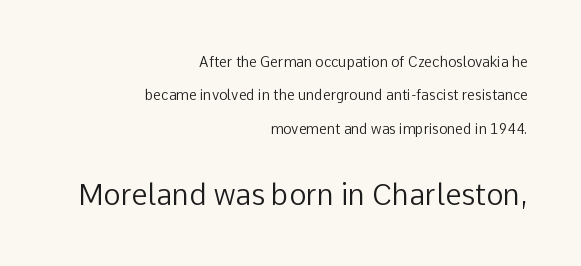
Bigger letters appear in the bottom chunk; the top chunk is reduced. This rendering uses right alignment, leaving the left contour irregular. Stroke terminals: plain, sans-serif. This rendering leaves character spacing at its baseline value. The block of text is sparse from top to bottom, with ample space between rows.
